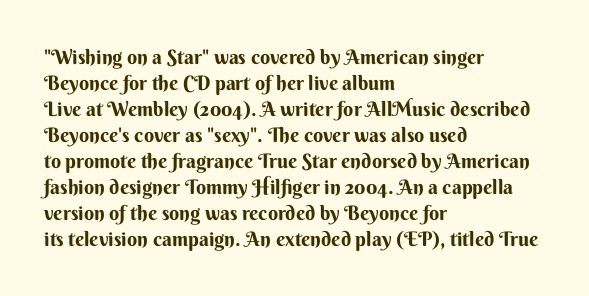
The lettering holds an erect, upright posture throughout. The text block is weighted toward the left margin, trailing off unevenly rightward. The strokes are fattened all the way to bold. Bare-footed words on every line.
